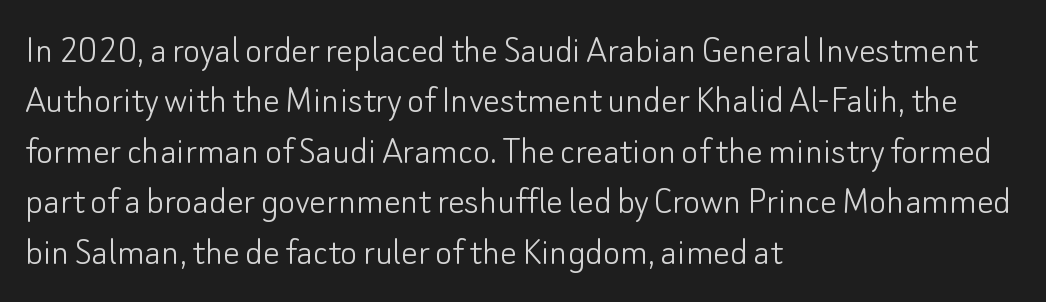
The letters carry no serifs — their stems end cleanly without finishing strokes. Unlike italic type, these characters show no tilt at all. The glyphs are unaccompanied by any horizontal stroke below them. The paragraph shown leans on its left margin. The typesetting does not lean heavy: it is not bold.
